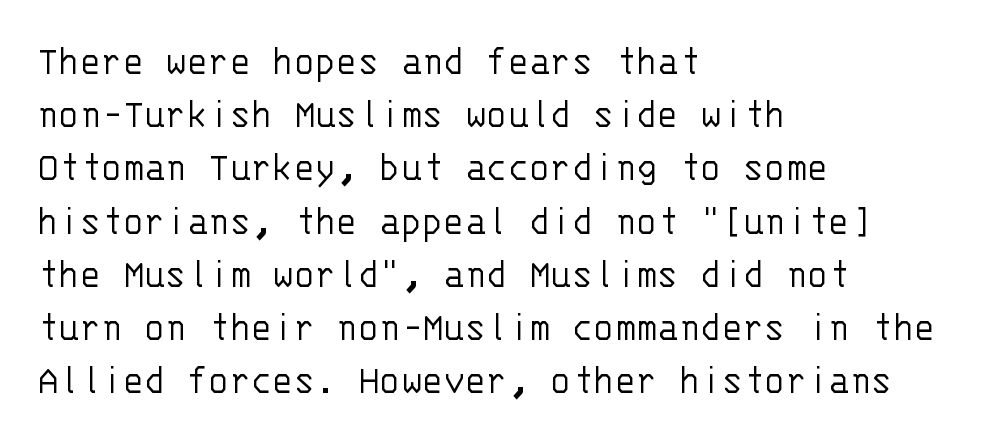
Posture: vertical. Words float on clear page, feet unadorned. No letter is thick-stroked: the sample isn't bold. Visually the block forms a straight wall on the left and a jagged coastline on the right. A typesetter would call this zero additional tracking.
